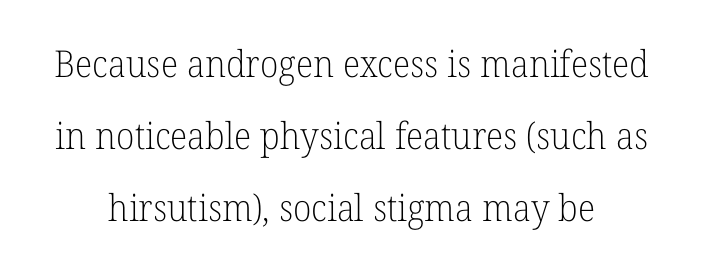
Q: Is the text bold? A: No.
Q: Is the text italic (slanted)? A: No, it is upright.
Q: Is the typeface a serif or a sans-serif typeface? A: Serif.
Q: Is the text underlined? A: No.
Q: How is the paragraph aligned? A: Centered.
Q: Is the spacing between letters normal or unusually wide? A: Normal.
Q: Is the spacing between lines tight, normal or loose? A: Loose.
Q: Width (condensed, normal, or wide)? A: Normal.
Q: Stroke contrast? A: Low.
Q: x-height? A: Medium.
Q: Monospaced? A: No.
